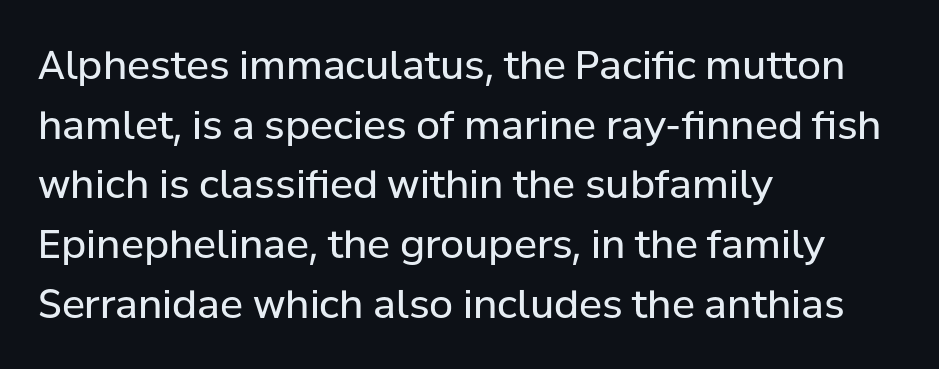
The image shows 39 px regular-weight sans-serif type, upright; set left-aligned, normal line spacing (1.53x), normal letter spacing, not underlined; low stroke contrast and a medium x-height.
